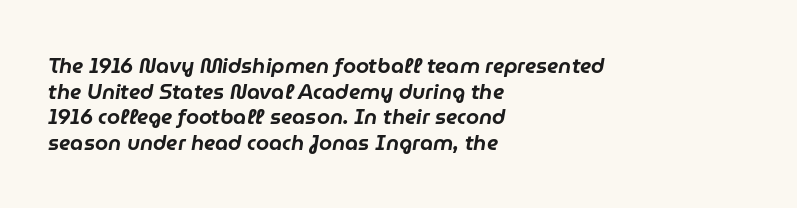
The image shows 21 px text type, italic (leaning right); set left-aligned, line spacing 1.22x, normal letter spacing, not underlined.
